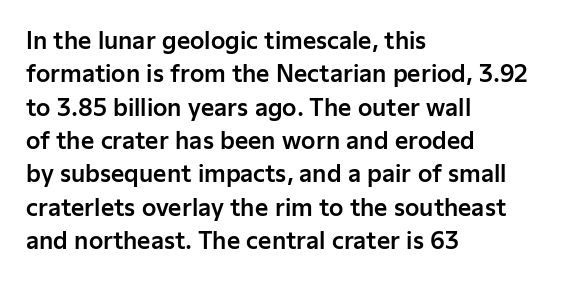
The rendering uses a moderate line-height, typical for paragraphs. These lines were composed using upright roman letters. The gaps between neighbouring characters are ordinary and unremarkable. Has an underline been added? It has not. Line starts are locked; line ends wander.
